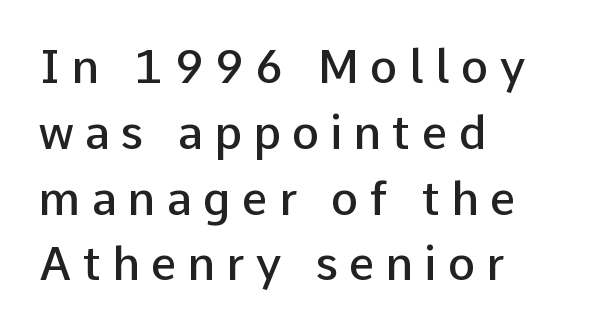
Q: Is the text bold? A: Semi-bold.
Q: Is the text italic (slanted)? A: No, it is upright.
Q: Is the typeface a serif or a sans-serif typeface? A: Sans-serif.
Q: Is the text underlined? A: No.
Q: How is the paragraph aligned? A: Left-aligned.
Q: Is the spacing between letters normal or unusually wide? A: Unusually wide.
Q: Is the spacing between lines tight, normal or loose? A: Normal.
Q: Width (condensed, normal, or wide)? A: Normal.
Q: Stroke contrast? A: Low.
Q: x-height? A: Medium.
Q: Monospaced? A: No.
